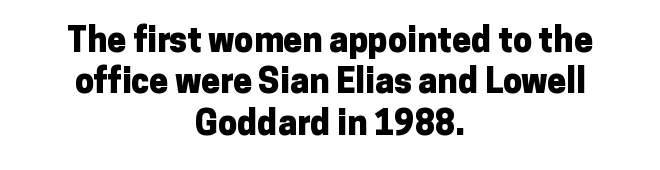
Q: Is the text bold? A: Yes.
Q: Is the text italic (slanted)? A: No, it is upright.
Q: Is the typeface a serif or a sans-serif typeface? A: Sans-serif.
Q: Is the text underlined? A: No.
Q: How is the paragraph aligned? A: Centered.
Q: Is the spacing between letters normal or unusually wide? A: Normal.
Q: Width (condensed, normal, or wide)? A: Normal.
Q: Stroke contrast? A: Low.
Q: x-height? A: Medium.
Q: Monospaced? A: No.
